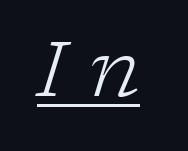
{"serif": "yes", "italic": "yes", "lean": "right", "slant_degrees": 17, "bold": "no", "weight": "light", "width": "normal", "stroke_contrast": "low", "x_height": "medium", "monospaced": "no", "underline": "yes", "letter_spacing": "wide", "letter_spacing_em": 0.31, "glyph_px": 76}
